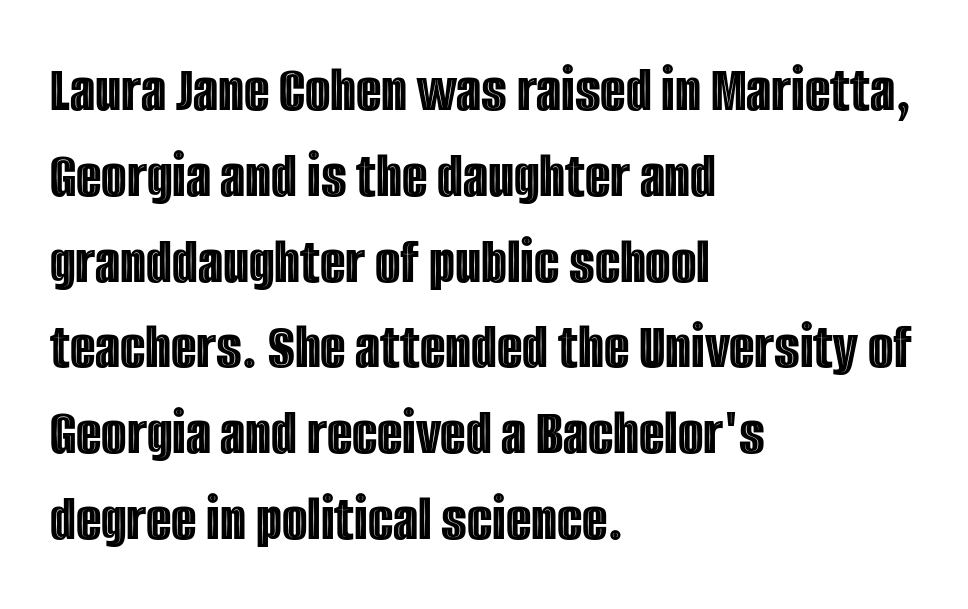
{"italic": "no", "width": "condensed", "x_height": "large", "monospaced": "no", "underline": "no", "align": "left", "line_spacing": "normal", "line_spacing_ratio": 1.3, "letter_spacing": "normal", "letter_spacing_em": 0.0, "glyph_px": 66}
